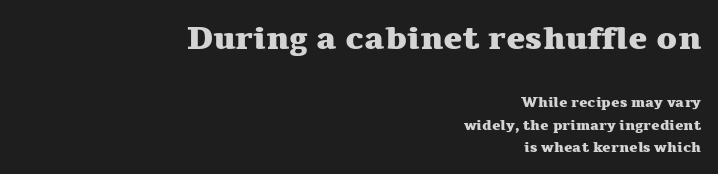
The image shows 32 px heavy, wide serif type, upright; set right-aligned, normal line spacing (1.59x), normal letter spacing, not underlined; the first (top) block is 2.29x larger; medium stroke contrast and a medium x-height.
